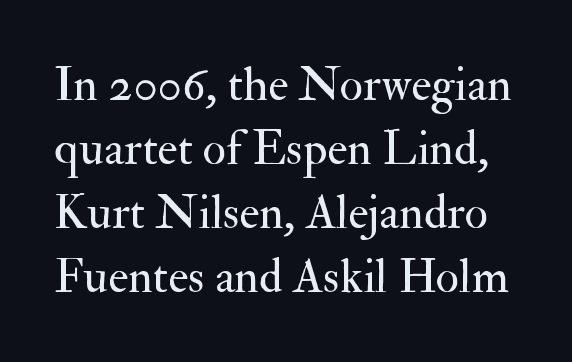
Q: Is the text bold? A: No.
Q: Is the text italic (slanted)? A: No, it is upright.
Q: Is the typeface a serif or a sans-serif typeface? A: Serif.
Q: Is the text underlined? A: No.
Q: Is the spacing between letters normal or unusually wide? A: Normal.
Q: Is the spacing between lines tight, normal or loose? A: Normal.
Q: Width (condensed, normal, or wide)? A: Normal.
Q: Stroke contrast? A: Medium.
Q: x-height? A: Small.
Q: Monospaced? A: No.
